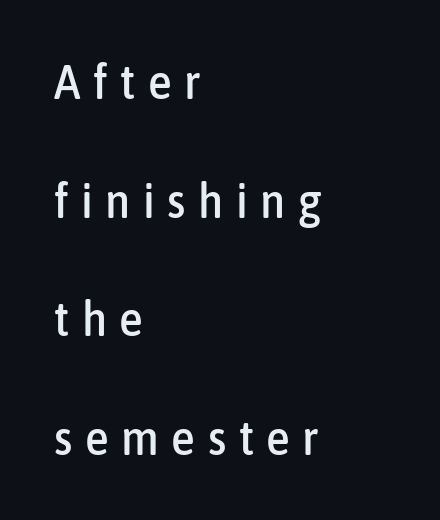
The image shows 48 px condensed sans-serif type, upright; set left-aligned, loose line spacing (2.47x), unusually wide letter spacing (+0.26 em), not underlined; low stroke contrast and a medium x-height.
